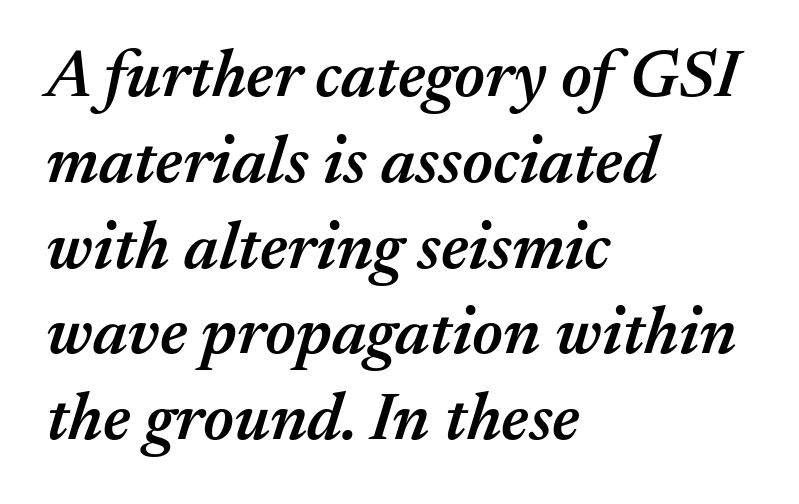
Q: Is the text bold? A: Semi-bold.
Q: Is the text italic (slanted)? A: Yes, it leans right by about 17 degrees.
Q: Is the text underlined? A: No.
Q: How is the paragraph aligned? A: Left-aligned.
Q: Is the spacing between letters normal or unusually wide? A: Normal.
Q: Is the spacing between lines tight, normal or loose? A: Normal.
Q: Width (condensed, normal, or wide)? A: Normal.
Q: Stroke contrast? A: Medium.
Q: x-height? A: Medium.
Q: Monospaced? A: No.
